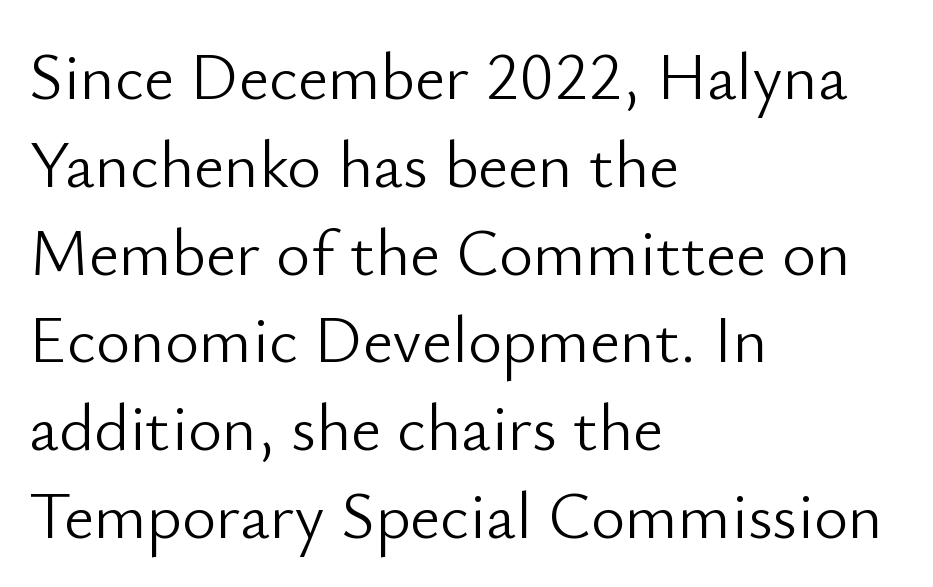
{"serif": "no", "italic": "no", "bold": "no", "weight": "light", "width": "normal", "stroke_contrast": "low", "x_height": "small", "monospaced": "no", "underline": "no", "align": "left", "line_spacing": "normal", "line_spacing_ratio": 1.33, "letter_spacing": "normal", "letter_spacing_em": 0.0, "glyph_px": 66}
